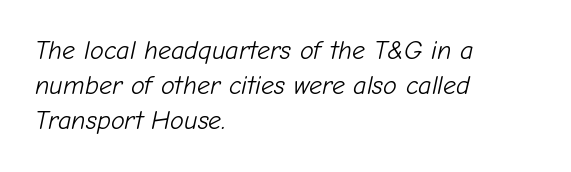
The image shows 26 px text type, italic (leaning right); set left-aligned, normal line spacing (1.35x), normal letter spacing, not underlined.
